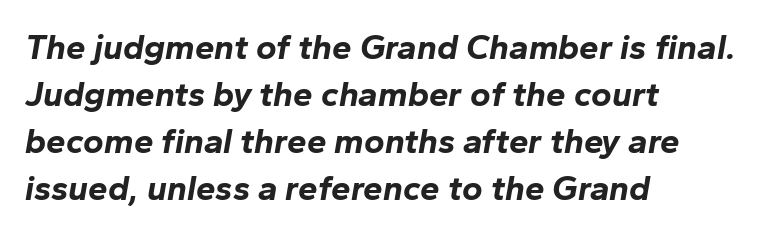
{"italic": "yes", "lean": "right", "slant_degrees": 10, "bold": "yes", "weight": "bold", "width": "normal", "stroke_contrast": "low", "x_height": "medium", "monospaced": "no", "underline": "no", "align": "left", "line_spacing": "normal", "line_spacing_ratio": 1.34, "letter_spacing": "normal", "letter_spacing_em": 0.0, "glyph_px": 35}
